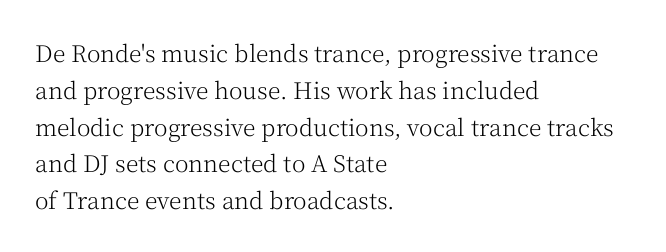
The image shows 23 px text type, upright; set left-aligned, normal line spacing (1.6x), normal letter spacing, not underlined.
